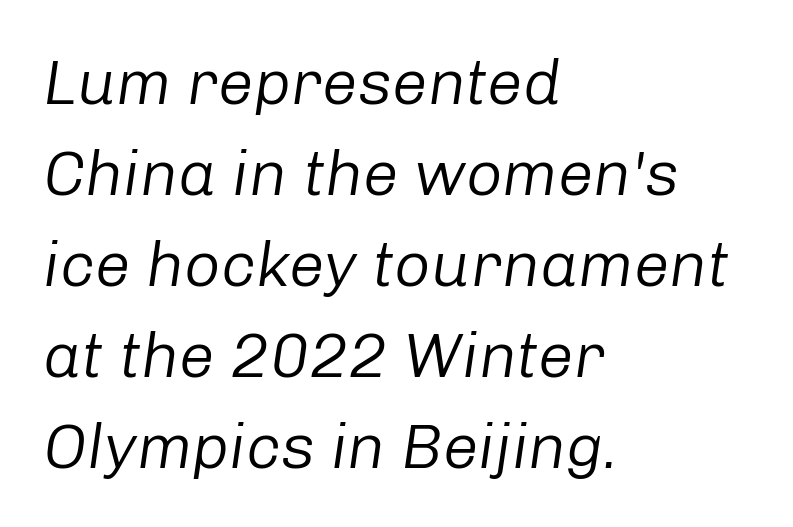
The image shows 64 px regular-weight type, italic (leaning right); set left-aligned, normal line spacing (1.42x), normal letter spacing, not underlined; low stroke contrast and a medium x-height.
